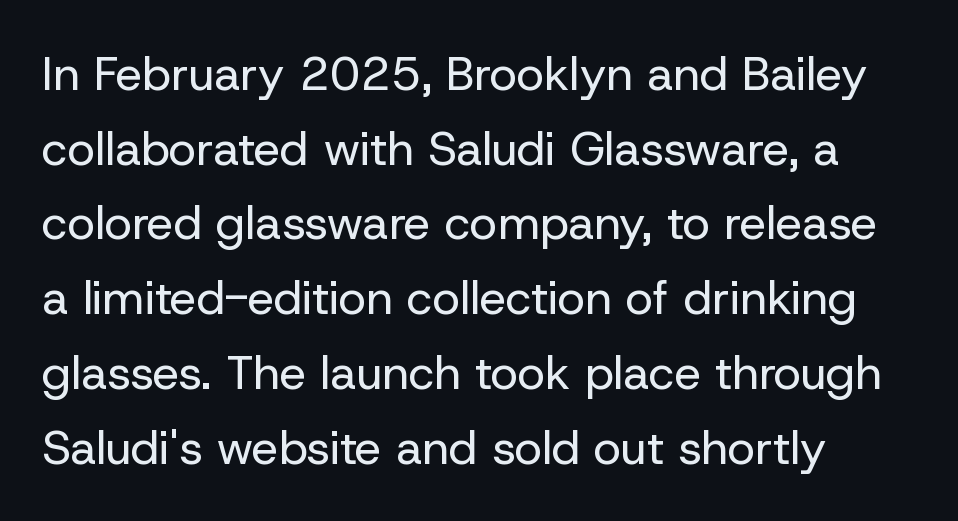
{"serif": "no", "italic": "no", "bold": "no", "weight": "regular", "width": "normal", "stroke_contrast": "low", "x_height": "medium", "monospaced": "no", "underline": "no", "align": "left", "line_spacing": "normal", "line_spacing_ratio": 1.59, "letter_spacing": "normal", "letter_spacing_em": 0.0, "glyph_px": 47}
